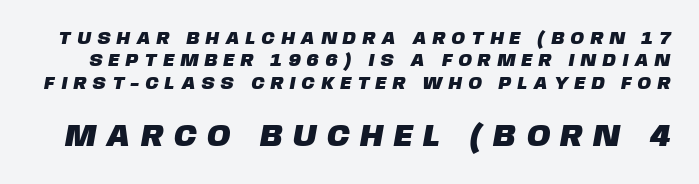
The image shows 31 px sans-serif type; set normal line spacing (1.25x), unusually wide letter spacing (+0.39 em), not underlined; the second (bottom) block is 1.72x larger; low stroke contrast and a large x-height.
